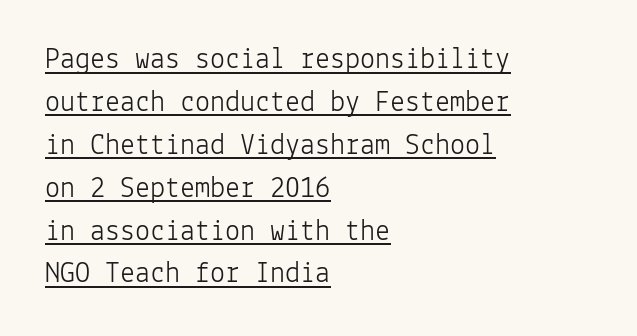
{"serif": "no", "italic": "no", "bold": "no", "weight": "light", "width": "normal", "stroke_contrast": "low", "x_height": "medium", "monospaced": "yes", "underline": "yes", "align": "left", "line_spacing": "normal", "line_spacing_ratio": 1.43, "letter_spacing": "normal", "letter_spacing_em": 0.0, "glyph_px": 30}
